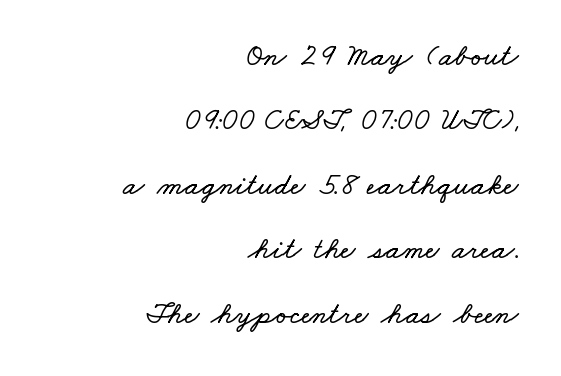
Only glyphs here, with clear space below each row. Honestly, the letter spacing is just normal — you wouldn't notice it. The lines are spread far apart with generous leading. In CSS terms this would be text-align: right. Proportional: the letters do not fall into vertical columns.
